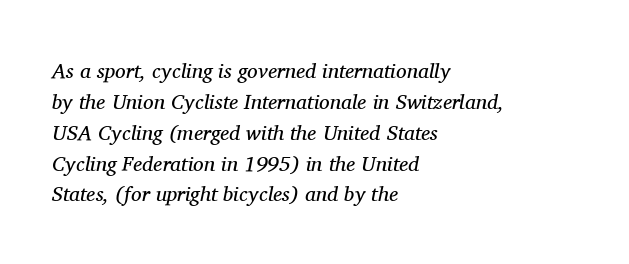
The image shows 21 px text type, italic (leaning right); set left-aligned, normal line spacing (1.47x), normal letter spacing, not underlined.
